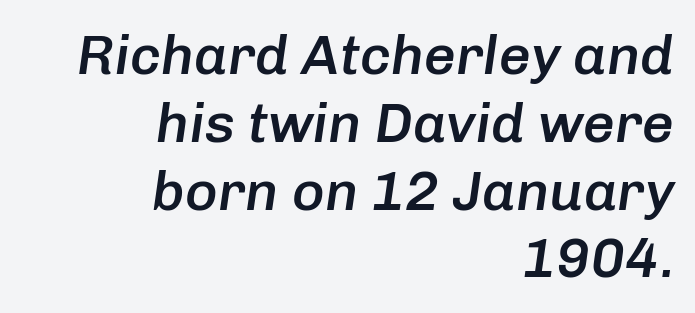
The type is set solid horizontally, with unmodified tracking. Its strokes are somewhat broadened, the hallmark of semibold type. Yep, that's italic — everything's leaning. Spacing verdict: proportional, widths tailored to each character. Underlining? Definitely not there. Leftover space on each line is placed entirely before the opening word.
